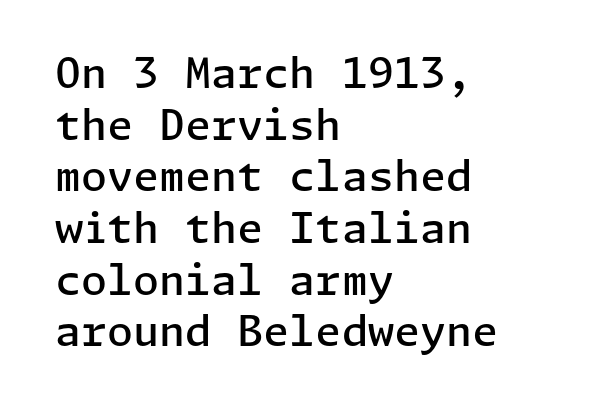
{"serif": "no", "italic": "no", "bold": "semi", "weight": "semibold", "width": "normal", "stroke_contrast": "low", "x_height": "medium", "underline": "no", "align": "left", "line_spacing_ratio": 1.23, "letter_spacing": "normal", "letter_spacing_em": 0.0, "glyph_px": 42}
